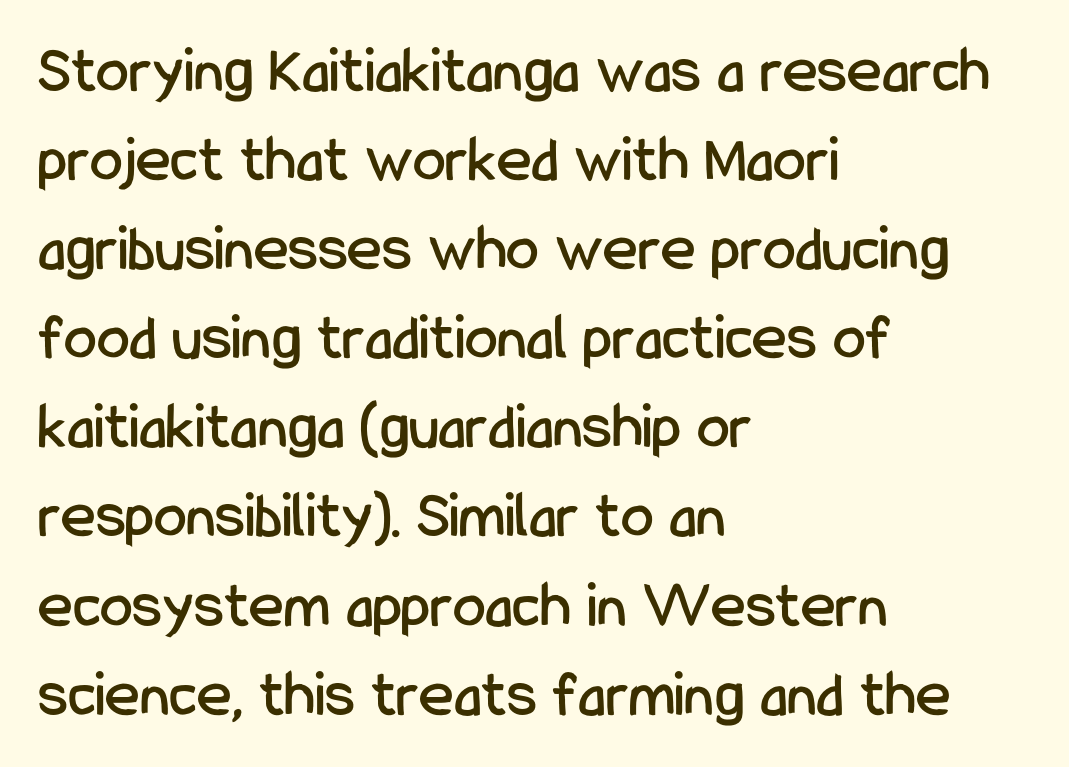
The strip under each line holds only bare page. You can tell it's not italic because the verticals are truly vertical. A typesetter would call this proportional, since set widths differ per character. Nothing unusual about the tracking: characters are spaced as the font intends.
